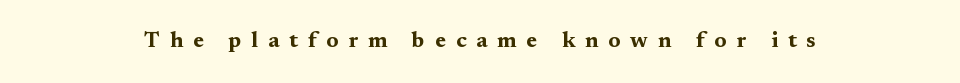
The image shows 22 px bold type, upright; set centered, unusually wide letter spacing (+0.45 em), not underlined.
